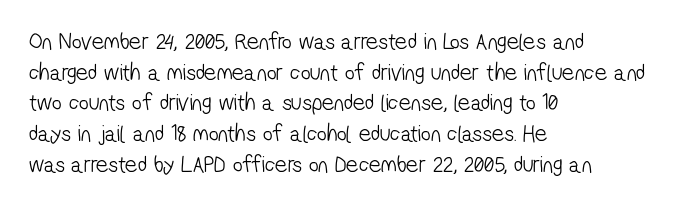
Q: Is the text bold? A: No.
Q: Is the text underlined? A: No.
Q: How is the paragraph aligned? A: Left-aligned.
Q: Is the spacing between letters normal or unusually wide? A: Normal.
Q: Is the spacing between lines tight, normal or loose? A: Normal.
